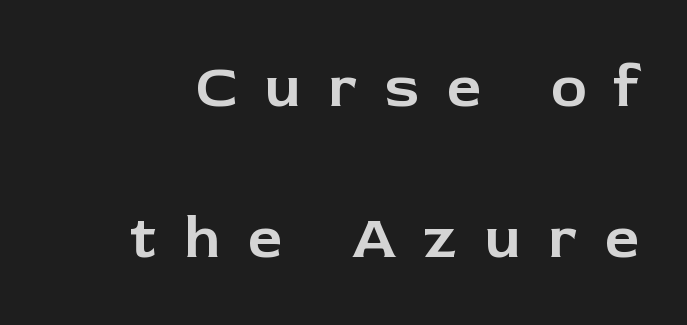
The image shows 61 px sans-serif type, upright; set loose line spacing (2.47x), unusually wide letter spacing (+0.45 em), not underlined; low stroke contrast and a medium x-height.
